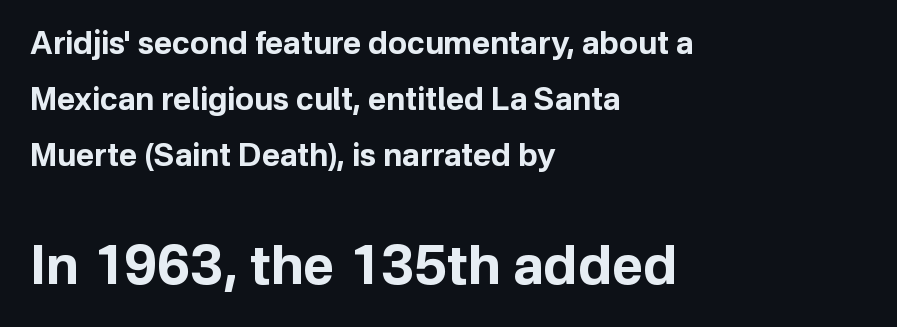
{"serif": "no", "italic": "no", "bold": "yes", "weight": "bold", "width": "normal", "stroke_contrast": "low", "x_height": "medium", "monospaced": "no", "underline": "no", "align": "left", "line_spacing_ratio": 1.81, "letter_spacing": "normal", "letter_spacing_em": 0.0, "larger_block": "second", "size_ratio": 1.74, "glyph_px": 54}
